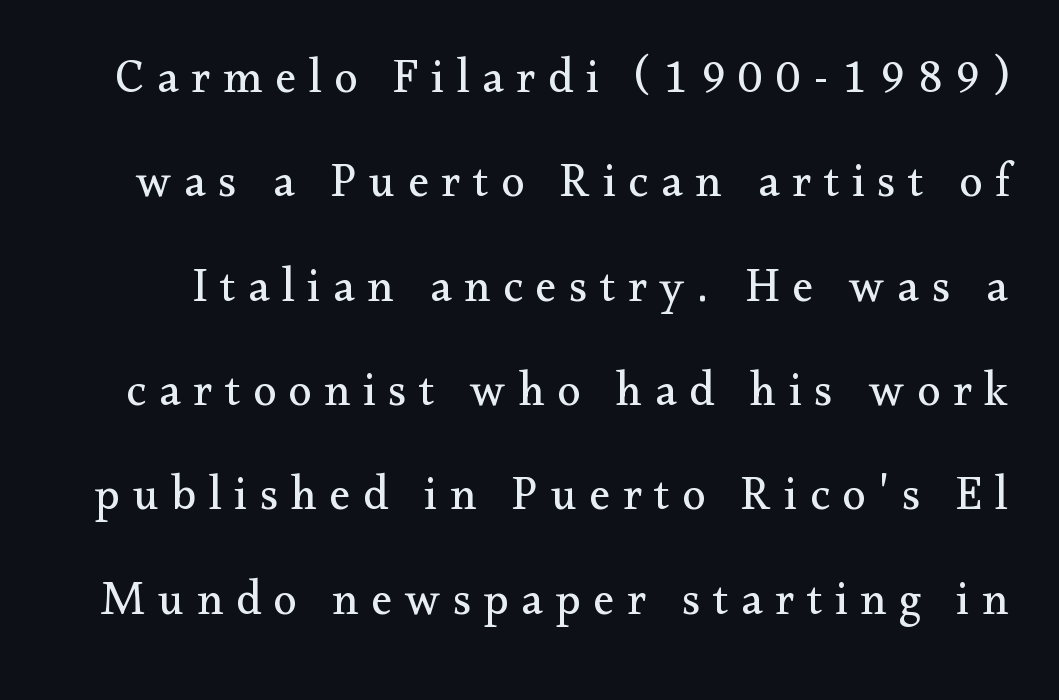
Q: Is the text bold? A: No.
Q: Is the text italic (slanted)? A: No, it is upright.
Q: Is the typeface a serif or a sans-serif typeface? A: Serif.
Q: Is the text underlined? A: No.
Q: Is the spacing between letters normal or unusually wide? A: Unusually wide.
Q: Is the spacing between lines tight, normal or loose? A: Loose.
Q: Width (condensed, normal, or wide)? A: Normal.
Q: Stroke contrast? A: Medium.
Q: x-height? A: Small.
Q: Monospaced? A: No.
